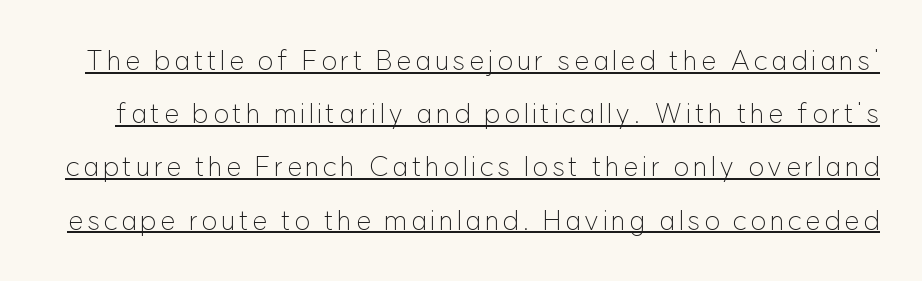
{"italic": "no", "bold": "no", "underline": "yes", "line_spacing": "loose", "line_spacing_ratio": 1.97, "glyph_px": 27}
